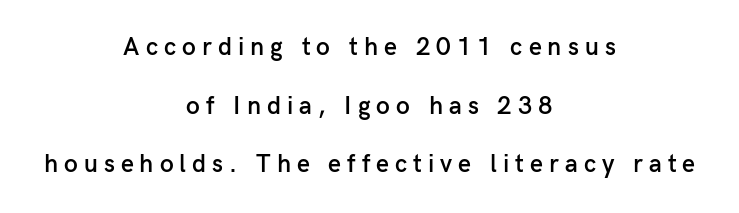
Q: Is the text bold? A: Semi-bold.
Q: Is the text italic (slanted)? A: No, it is upright.
Q: Is the text underlined? A: No.
Q: How is the paragraph aligned? A: Centered.
Q: Is the spacing between letters normal or unusually wide? A: Unusually wide.
Q: Is the spacing between lines tight, normal or loose? A: Loose.
